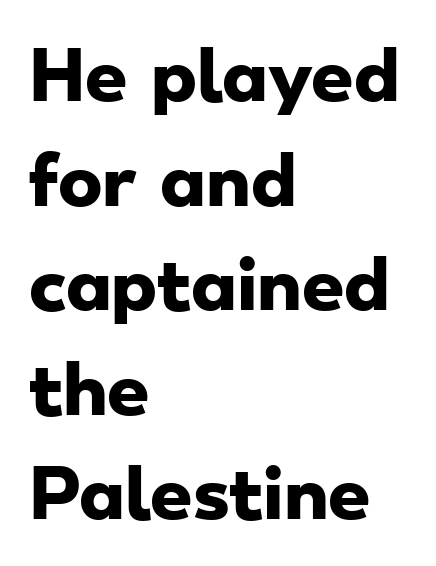
{"serif": "no", "bold": "yes", "weight": "heavy", "width": "wide", "stroke_contrast": "low", "x_height": "small", "monospaced": "no", "underline": "no", "align": "left", "line_spacing": "normal", "line_spacing_ratio": 1.56, "letter_spacing": "normal", "letter_spacing_em": 0.0, "glyph_px": 67}
